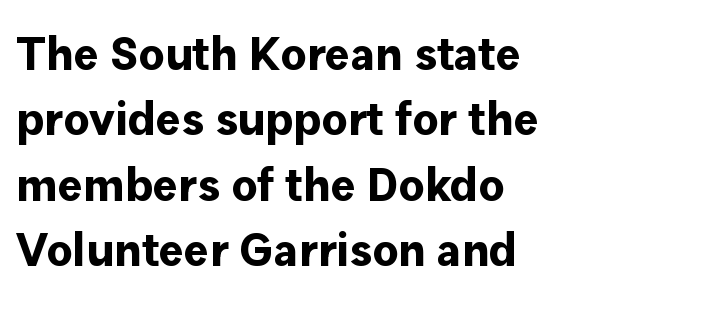
{"serif": "no", "italic": "no", "bold": "yes", "weight": "bold", "width": "normal", "stroke_contrast": "low", "x_height": "medium", "monospaced": "no", "underline": "no", "align": "left", "line_spacing": "normal", "line_spacing_ratio": 1.39, "letter_spacing": "normal", "letter_spacing_em": 0.0, "glyph_px": 47}
